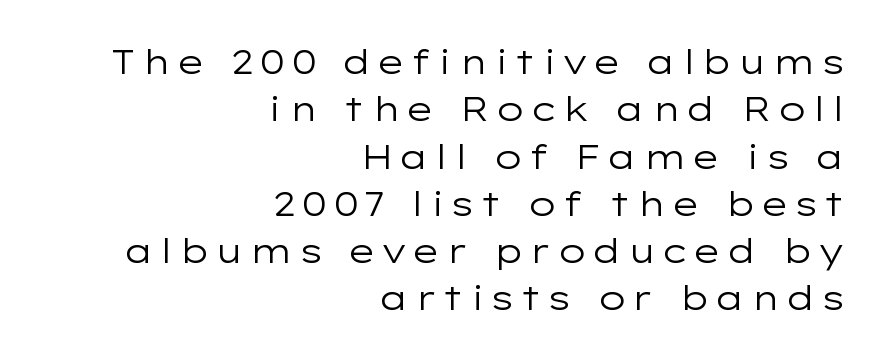
{"serif": "no", "italic": "no", "bold": "no", "weight": "regular", "width": "wide", "stroke_contrast": "low", "x_height": "medium", "monospaced": "no", "underline": "no", "align": "right", "line_spacing": "normal", "line_spacing_ratio": 1.39, "glyph_px": 34}
